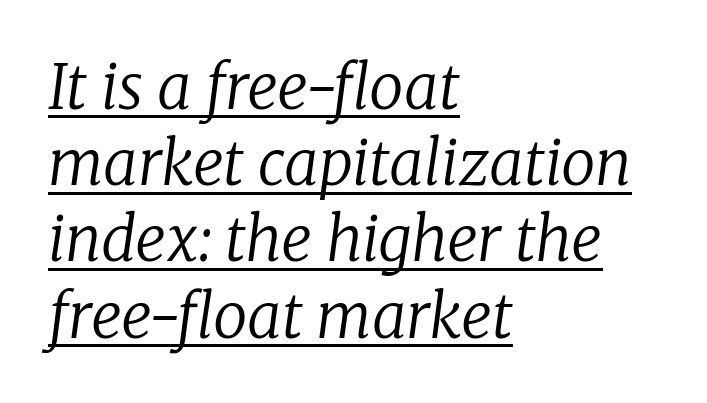
The image shows 61 px regular-weight serif type, italic (leaning right); set left-aligned, normal line spacing (1.25x), normal letter spacing, underlined; low stroke contrast and a medium x-height.
